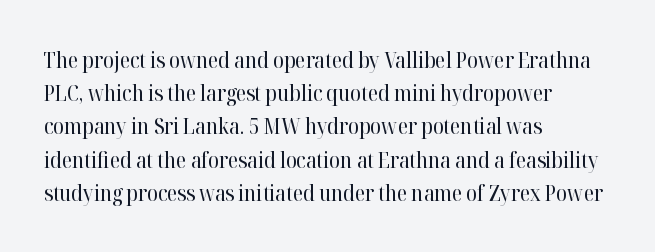
{"italic": "no", "bold": "no", "underline": "no", "align": "left", "line_spacing": "normal", "line_spacing_ratio": 1.51, "letter_spacing": "normal", "letter_spacing_em": 0.0, "glyph_px": 22}
